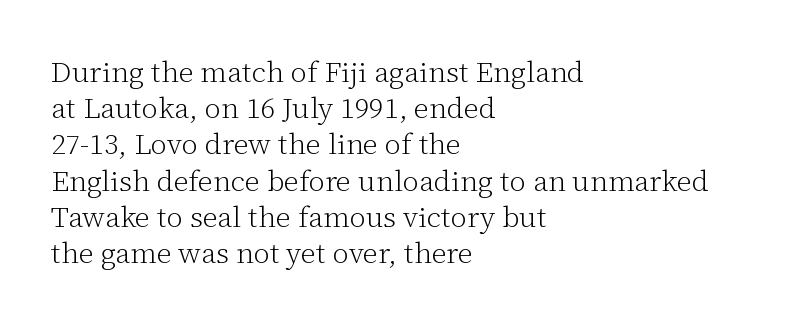
Q: Is the text bold? A: No.
Q: Is the text italic (slanted)? A: No, it is upright.
Q: Is the typeface a serif or a sans-serif typeface? A: Serif.
Q: Is the text underlined? A: No.
Q: How is the paragraph aligned? A: Left-aligned.
Q: Is the spacing between letters normal or unusually wide? A: Normal.
Q: Is the spacing between lines tight, normal or loose? A: Normal.
Q: Width (condensed, normal, or wide)? A: Normal.
Q: Stroke contrast? A: Low.
Q: x-height? A: Medium.
Q: Monospaced? A: No.
